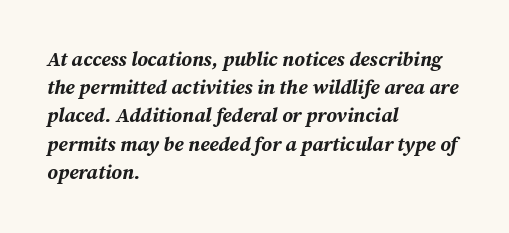
{"italic": "yes", "lean": "right", "slant_degrees": 12, "bold": "yes", "underline": "no", "align": "left", "line_spacing": "normal", "line_spacing_ratio": 1.41, "letter_spacing": "normal", "letter_spacing_em": 0.0, "glyph_px": 20}
